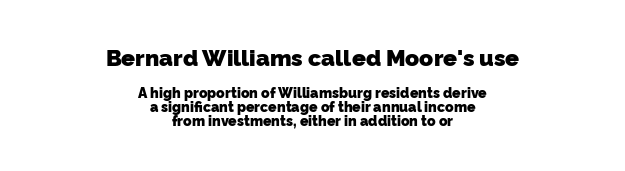
The image shows 23 px bold type; set centered, tight line spacing (1.02x), normal letter spacing, not underlined; the first (top) block is 1.64x larger.
